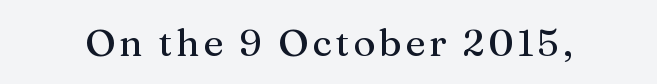
Q: Is the text italic (slanted)? A: No, it is upright.
Q: Is the typeface a serif or a sans-serif typeface? A: Serif.
Q: Is the text underlined? A: No.
Q: Width (condensed, normal, or wide)? A: Normal.
Q: Stroke contrast? A: Medium.
Q: x-height? A: Medium.
Q: Monospaced? A: No.
